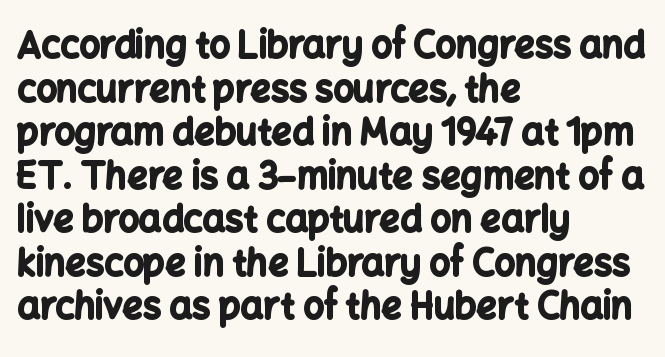
{"serif": "no", "italic": "no", "bold": "yes", "weight": "bold", "width": "normal", "stroke_contrast": "low", "x_height": "medium", "monospaced": "no", "underline": "no", "align": "left", "line_spacing_ratio": 1.21, "letter_spacing": "normal", "letter_spacing_em": 0.0, "glyph_px": 36}
